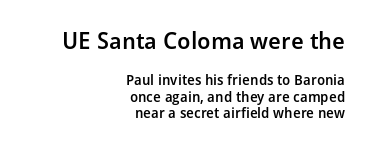
Q: Is the text bold? A: Semi-bold.
Q: Is the text italic (slanted)? A: No, it is upright.
Q: Is the text underlined? A: No.
Q: How is the paragraph aligned? A: Right-aligned.
Q: Is the spacing between letters normal or unusually wide? A: Normal.
Q: Which block of text is set in a larger size, the first (top) or the second (bottom)? A: The first (top) one.
